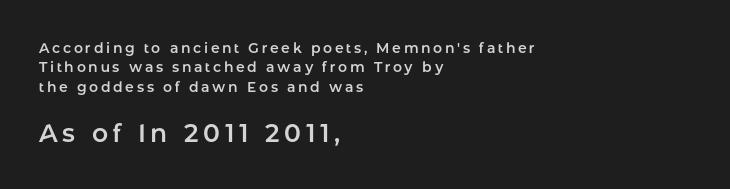
The image shows 25 px text type, upright; set left-aligned, normal line spacing (1.39x), not underlined; the second (bottom) block is 1.79x larger.
